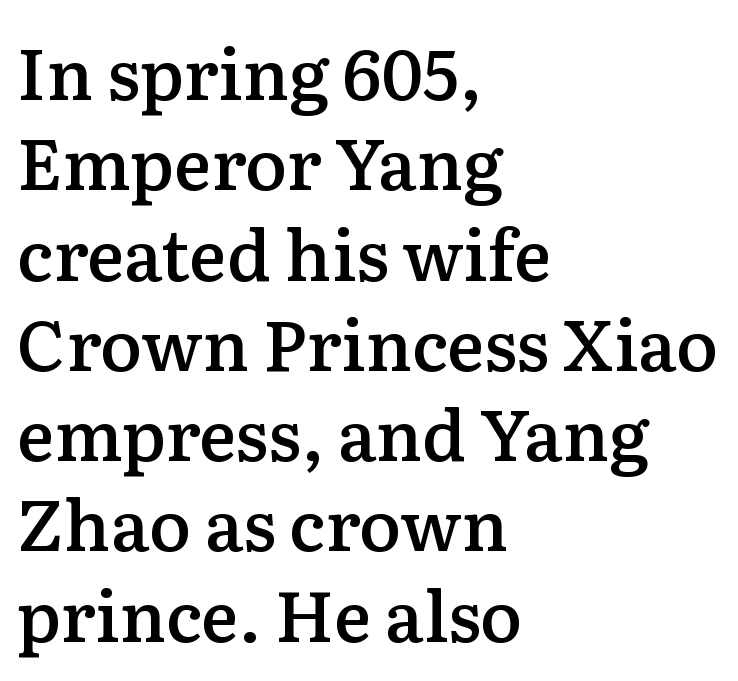
{"serif": "yes", "italic": "no", "bold": "semi", "weight": "semibold", "width": "normal", "stroke_contrast": "low", "x_height": "medium", "monospaced": "no", "underline": "no", "align": "left", "line_spacing": "normal", "line_spacing_ratio": 1.29, "letter_spacing": "normal", "letter_spacing_em": 0.0, "glyph_px": 70}
